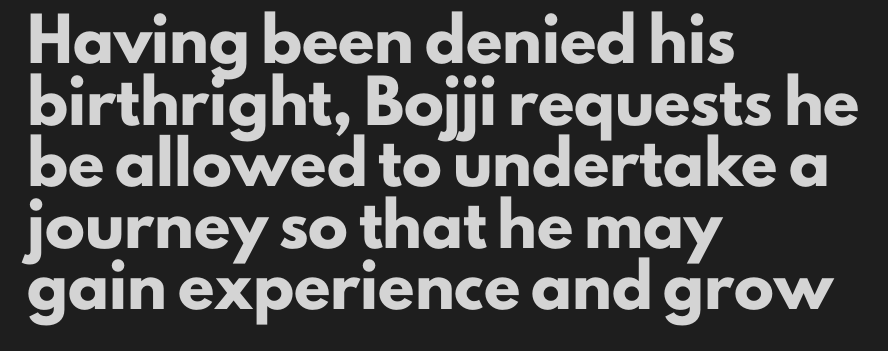
Nobody drew a line under any word here. The letterforms sit shoulder to shoulder at normal distance. Heavy, bold letterforms. Short and long lines alike share a common starting point at left. Do the characters align in a grid? No, the font is proportional.
